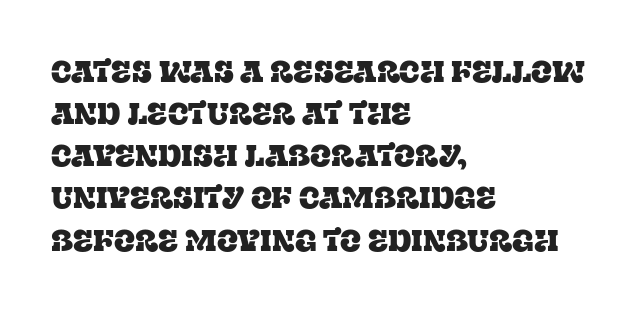
Proportional: the letters do not fall into vertical columns. A classic flush-left, rag-right setting is used for this passage. You could call the tracking neutral — neither tight nor loose. Whoever set this chose a conventional vertical rhythm. Nobody drew a line under any word here.
